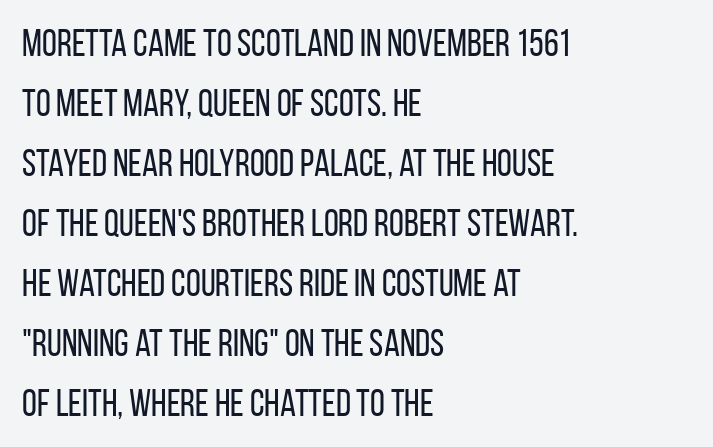
{"serif": "no", "italic": "no", "bold": "no", "weight": "regular", "width": "condensed", "stroke_contrast": "low", "x_height": "large", "monospaced": "no", "underline": "no", "align": "left", "line_spacing": "normal", "line_spacing_ratio": 1.58, "letter_spacing": "normal", "letter_spacing_em": 0.0, "glyph_px": 38}
